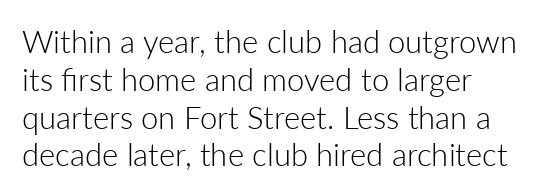
Each word holds together tightly as a unit, with standard inter-letter gaps. The typography opts for an upright posture over an oblique one. Check under the words: just untouched page. Caption: face not bold, strokes unweighted. These lines are composed in type without serifs. Varying glyph widths throughout — classic text-font behaviour.
